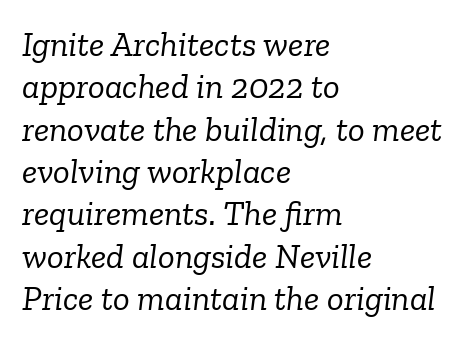
Q: Is the text bold? A: No.
Q: Is the text italic (slanted)? A: Yes, it leans right by about 6 degrees.
Q: Is the typeface a serif or a sans-serif typeface? A: Serif.
Q: Is the text underlined? A: No.
Q: How is the paragraph aligned? A: Left-aligned.
Q: Is the spacing between letters normal or unusually wide? A: Normal.
Q: Width (condensed, normal, or wide)? A: Normal.
Q: Stroke contrast? A: Low.
Q: x-height? A: Medium.
Q: Monospaced? A: No.
